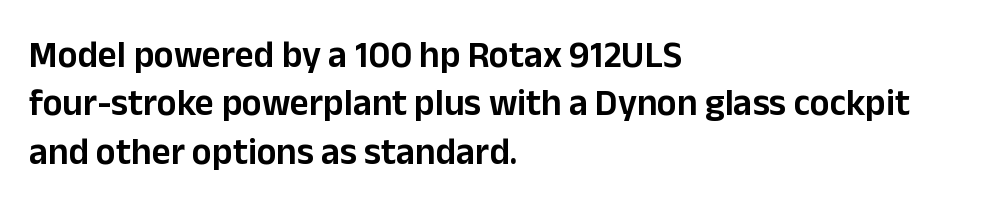
Q: Is the text italic (slanted)? A: No, it is upright.
Q: Is the typeface a serif or a sans-serif typeface? A: Sans-serif.
Q: Is the text underlined? A: No.
Q: How is the paragraph aligned? A: Left-aligned.
Q: Is the spacing between letters normal or unusually wide? A: Normal.
Q: Is the spacing between lines tight, normal or loose? A: Normal.
Q: Width (condensed, normal, or wide)? A: Normal.
Q: Stroke contrast? A: Low.
Q: x-height? A: Medium.
Q: Monospaced? A: No.
